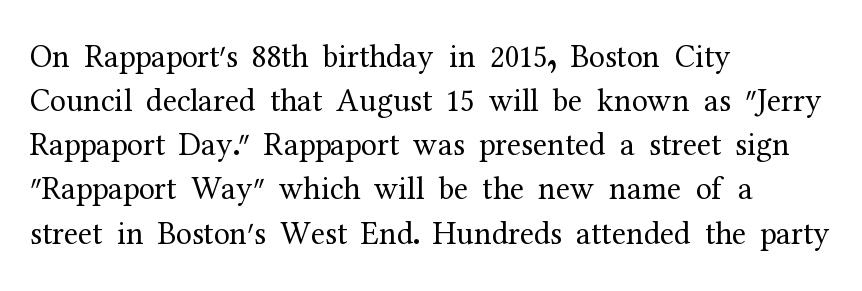
Q: Is the text bold? A: No.
Q: Is the text italic (slanted)? A: No, it is upright.
Q: Is the typeface a serif or a sans-serif typeface? A: Serif.
Q: Is the text underlined? A: No.
Q: How is the paragraph aligned? A: Left-aligned.
Q: Is the spacing between letters normal or unusually wide? A: Normal.
Q: Is the spacing between lines tight, normal or loose? A: Normal.
Q: Width (condensed, normal, or wide)? A: Normal.
Q: Stroke contrast? A: Medium.
Q: x-height? A: Medium.
Q: Monospaced? A: No.
